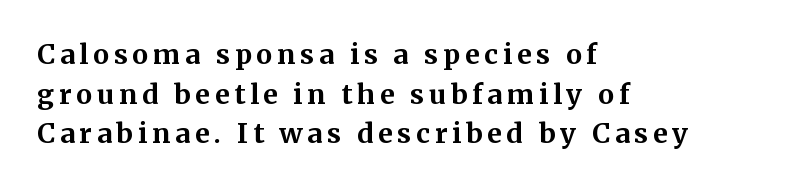
Q: Is the text bold? A: Yes.
Q: Is the text italic (slanted)? A: No, it is upright.
Q: Is the text underlined? A: No.
Q: How is the paragraph aligned? A: Left-aligned.
Q: Is the spacing between lines tight, normal or loose? A: Normal.
